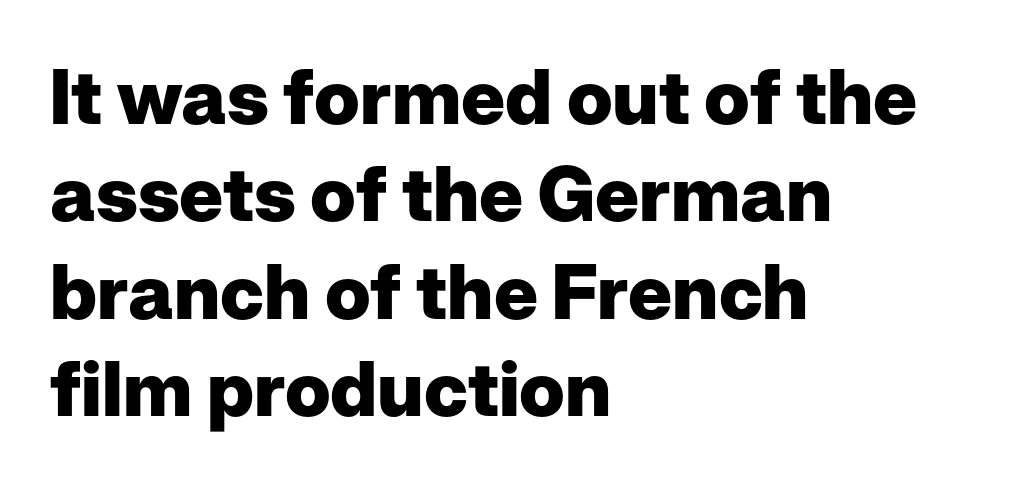
{"serif": "no", "italic": "no", "bold": "yes", "weight": "heavy", "width": "normal", "stroke_contrast": "low", "x_height": "medium", "monospaced": "no", "underline": "no", "align": "left", "line_spacing": "normal", "line_spacing_ratio": 1.28, "letter_spacing": "normal", "letter_spacing_em": 0.0, "glyph_px": 76}
